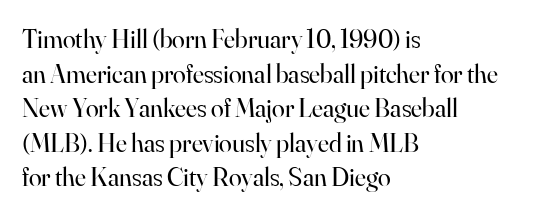
{"italic": "no", "bold": "no", "underline": "no", "align": "left", "line_spacing": "normal", "line_spacing_ratio": 1.33, "letter_spacing": "normal", "letter_spacing_em": 0.0, "glyph_px": 26}
